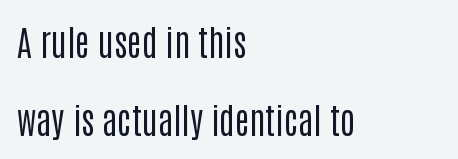
Looks like regular typesetting: each glyph gets only the width it needs. Whoever set this chose breathing room over compactness in the vertical rhythm. The typeface has the unassuming heft of standard copy or less. Horizontally, the lines are justified to the leading edge only.
